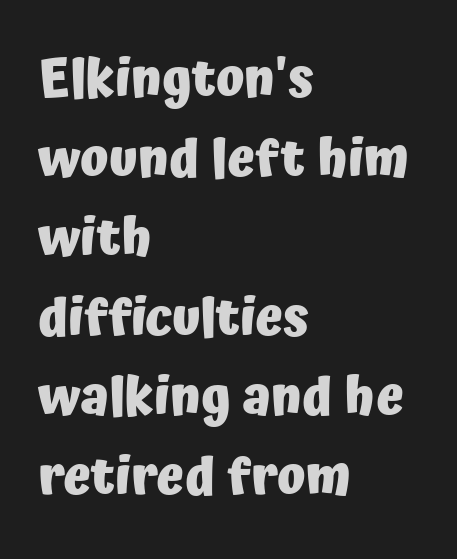
{"serif": "no", "italic": "no", "bold": "yes", "weight": "heavy", "width": "normal", "stroke_contrast": "low", "x_height": "medium", "monospaced": "no", "underline": "no", "align": "left", "line_spacing": "normal", "line_spacing_ratio": 1.53, "letter_spacing": "normal", "letter_spacing_em": 0.0, "glyph_px": 52}
